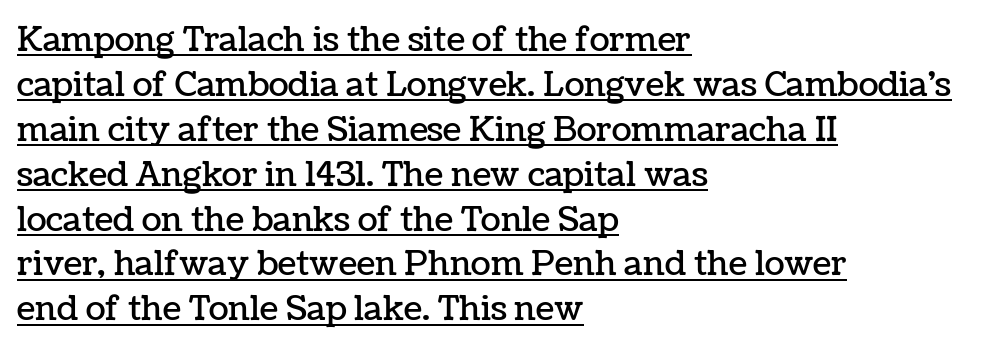
The image shows 33 px text type, upright; set left-aligned, normal line spacing (1.36x), normal letter spacing, underlined; low stroke contrast and a medium x-height.
